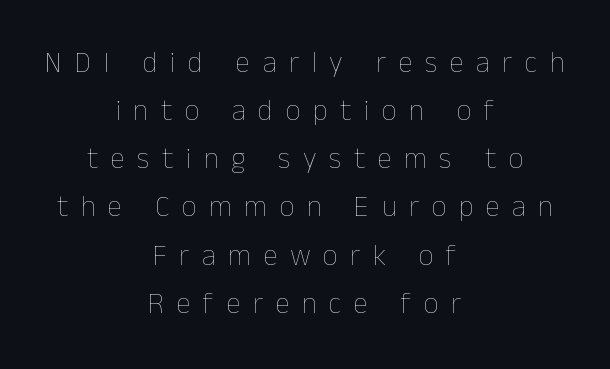
The image shows 29 px thin type, upright; set centered, normal line spacing (1.66x), unusually wide letter spacing (+0.43 em), not underlined; low stroke contrast and a medium x-height.
